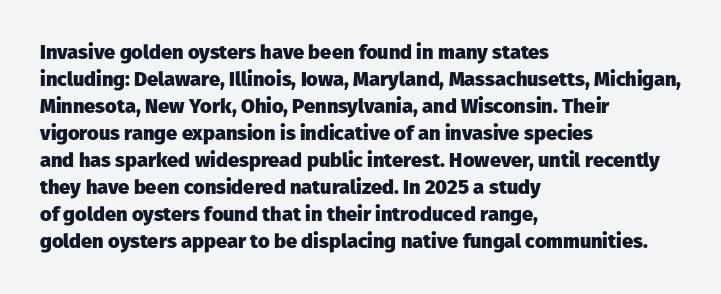
The font's upright variant was chosen for this text. Notice how the passage keeps a crisp vertical edge on the left only. Honestly, the row spacing looks completely unremarkable. Bare-footed words on every line.
